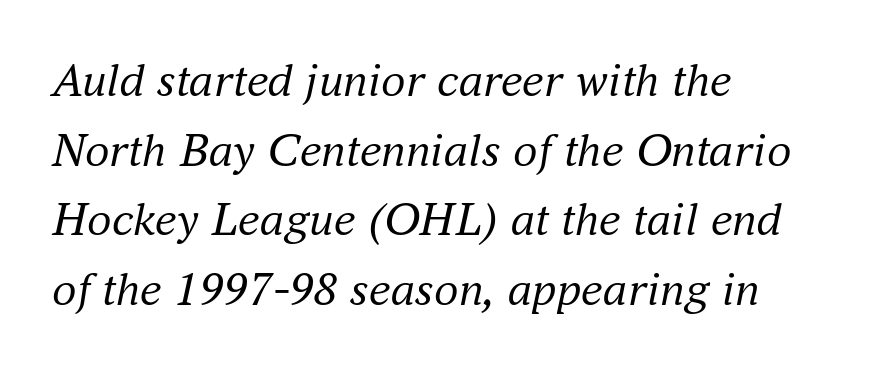
Q: Is the text bold? A: No.
Q: Is the text italic (slanted)? A: Yes, it leans right by about 16 degrees.
Q: Is the typeface a serif or a sans-serif typeface? A: Serif.
Q: Is the text underlined? A: No.
Q: How is the paragraph aligned? A: Left-aligned.
Q: Is the spacing between letters normal or unusually wide? A: Normal.
Q: Is the spacing between lines tight, normal or loose? A: Normal.
Q: Width (condensed, normal, or wide)? A: Normal.
Q: Stroke contrast? A: Medium.
Q: x-height? A: Small.
Q: Monospaced? A: No.
